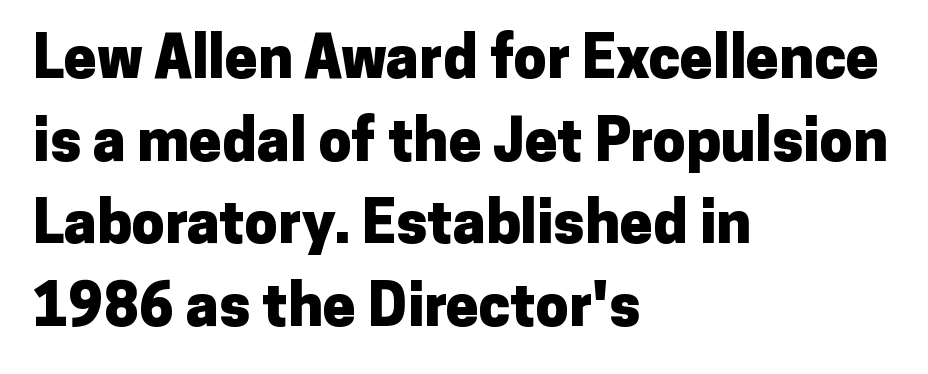
{"serif": "no", "italic": "no", "bold": "yes", "weight": "heavy", "width": "normal", "stroke_contrast": "low", "x_height": "medium", "monospaced": "no", "underline": "no", "align": "left", "line_spacing": "normal", "line_spacing_ratio": 1.4, "letter_spacing": "normal", "letter_spacing_em": 0.0, "glyph_px": 59}
